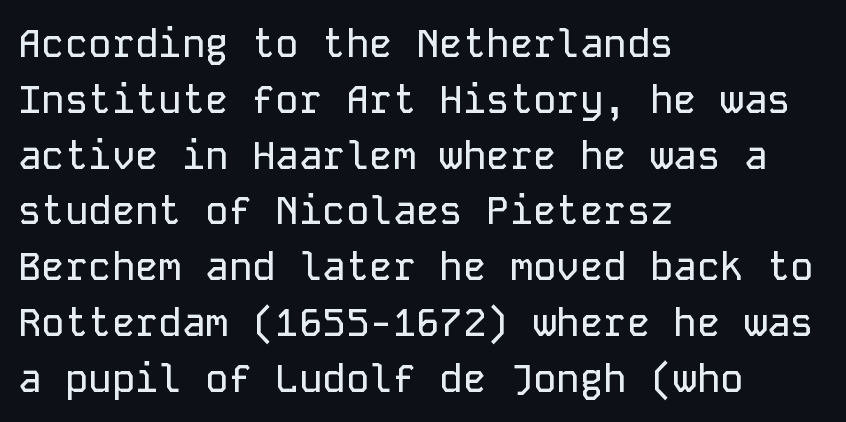
The image shows 39 px sans-serif type, upright, monospaced; set left-aligned, normal line spacing (1.43x), normal letter spacing, not underlined; low stroke contrast and a medium x-height.
